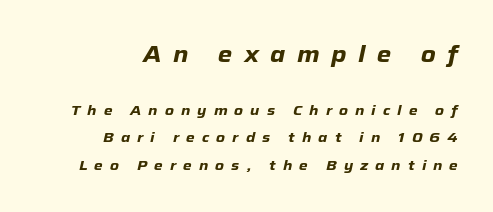
A flush-right, rag-left setting is used for this passage. The glyphs are unaccompanied by any horizontal stroke below them. Airy leading. Is the letter spacing exaggerated? Yes — the characters are pushed far apart. Its strokes are broad and dark, the hallmark of bold type.
